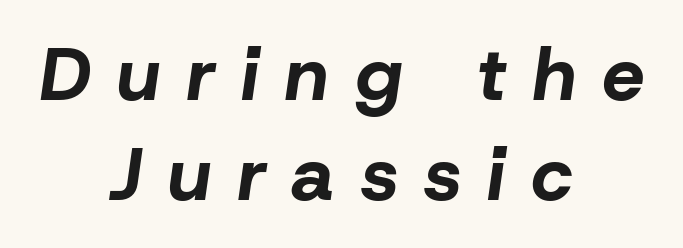
Q: Is the text bold? A: Yes.
Q: Is the text italic (slanted)? A: Yes, it leans right by about 8 degrees.
Q: Is the text underlined? A: No.
Q: How is the paragraph aligned? A: Centered.
Q: Is the spacing between letters normal or unusually wide? A: Unusually wide.
Q: Is the spacing between lines tight, normal or loose? A: Normal.
Q: Width (condensed, normal, or wide)? A: Normal.
Q: Stroke contrast? A: Low.
Q: x-height? A: Medium.
Q: Monospaced? A: No.
